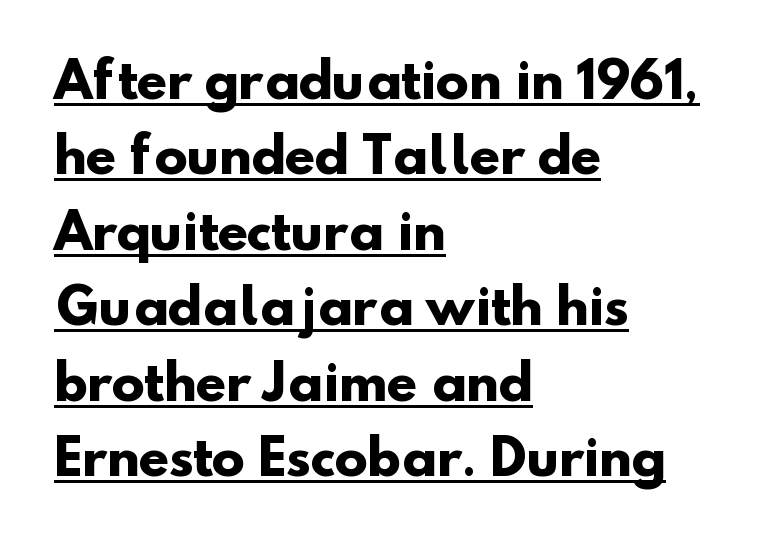
{"serif": "no", "bold": "yes", "weight": "heavy", "width": "normal", "stroke_contrast": "low", "x_height": "small", "monospaced": "no", "underline": "yes", "align": "left", "line_spacing": "normal", "line_spacing_ratio": 1.54, "letter_spacing": "normal", "letter_spacing_em": 0.0, "glyph_px": 49}
